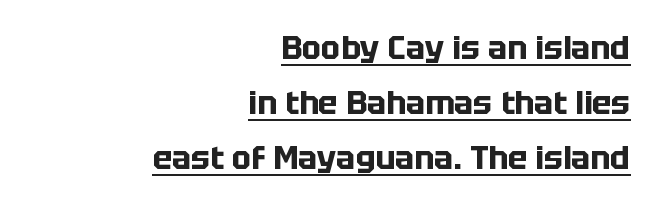
Q: Is the text bold? A: Yes.
Q: Is the text italic (slanted)? A: No, it is upright.
Q: Is the typeface a serif or a sans-serif typeface? A: Sans-serif.
Q: Is the text underlined? A: Yes.
Q: How is the paragraph aligned? A: Right-aligned.
Q: Is the spacing between letters normal or unusually wide? A: Normal.
Q: Width (condensed, normal, or wide)? A: Normal.
Q: Stroke contrast? A: Low.
Q: x-height? A: Large.
Q: Monospaced? A: No.
